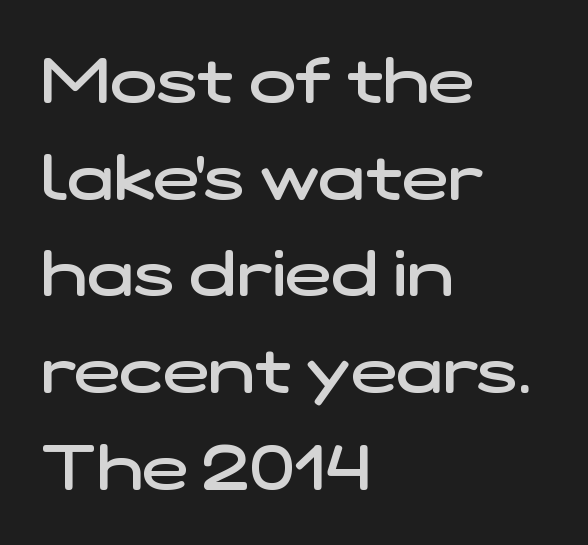
Q: Is the text bold? A: Semi-bold.
Q: Is the typeface a serif or a sans-serif typeface? A: Sans-serif.
Q: Is the text underlined? A: No.
Q: How is the paragraph aligned? A: Left-aligned.
Q: Is the spacing between letters normal or unusually wide? A: Normal.
Q: Is the spacing between lines tight, normal or loose? A: Normal.
Q: Width (condensed, normal, or wide)? A: Wide.
Q: Stroke contrast? A: Low.
Q: x-height? A: Medium.
Q: Monospaced? A: No.
